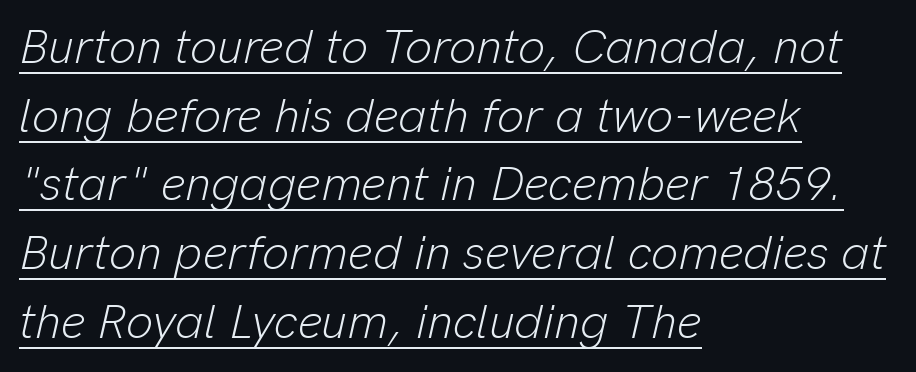
{"italic": "yes", "lean": "right", "slant_degrees": 13, "bold": "no", "weight": "light", "width": "normal", "stroke_contrast": "low", "x_height": "medium", "monospaced": "no", "underline": "yes", "align": "left", "line_spacing": "normal", "line_spacing_ratio": 1.43, "letter_spacing": "normal", "letter_spacing_em": 0.0, "glyph_px": 48}
